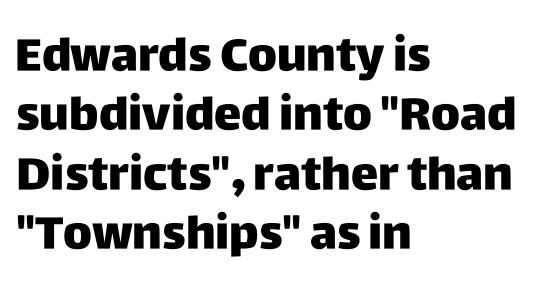
Q: Is the text bold? A: Yes.
Q: Is the text italic (slanted)? A: No, it is upright.
Q: Is the typeface a serif or a sans-serif typeface? A: Sans-serif.
Q: Is the text underlined? A: No.
Q: How is the paragraph aligned? A: Left-aligned.
Q: Is the spacing between letters normal or unusually wide? A: Normal.
Q: Is the spacing between lines tight, normal or loose? A: Normal.
Q: Width (condensed, normal, or wide)? A: Normal.
Q: Stroke contrast? A: Low.
Q: x-height? A: Large.
Q: Monospaced? A: No.
